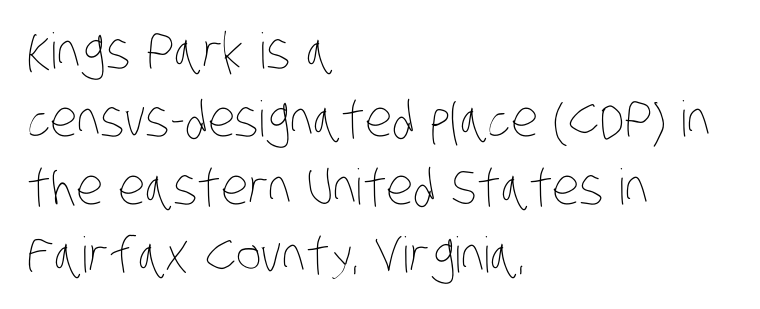
Q: Is the text bold? A: No.
Q: Is the text underlined? A: No.
Q: How is the paragraph aligned? A: Left-aligned.
Q: Is the spacing between letters normal or unusually wide? A: Normal.
Q: Is the spacing between lines tight, normal or loose? A: Normal.
Q: Width (condensed, normal, or wide)? A: Condensed.
Q: Stroke contrast? A: Low.
Q: x-height? A: Large.
Q: Monospaced? A: No.
